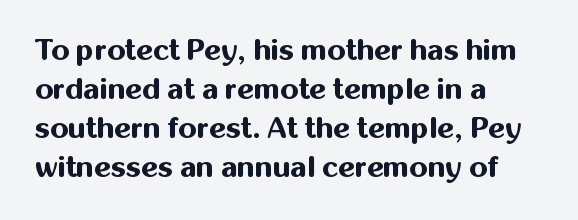
The image shows 29 px bold sans-serif type, upright; set left-aligned, normal line spacing (1.35x), normal letter spacing, not underlined; medium stroke contrast and a medium x-height.
